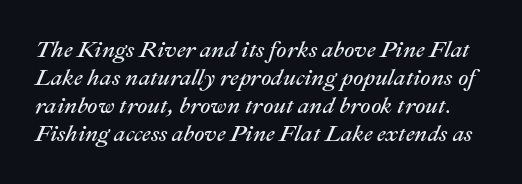
The image shows 23 px text type, italic (leaning right); set line spacing 1.22x, normal letter spacing, not underlined.
